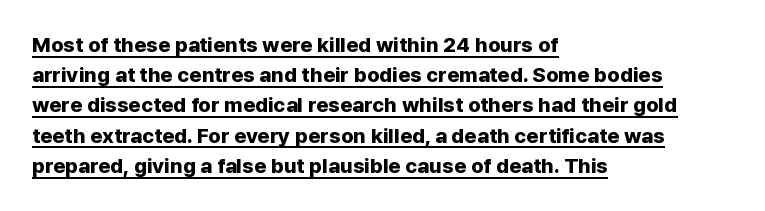
{"italic": "no", "bold": "yes", "underline": "yes", "align": "left", "line_spacing": "normal", "line_spacing_ratio": 1.44, "letter_spacing": "normal", "letter_spacing_em": 0.0, "glyph_px": 21}
